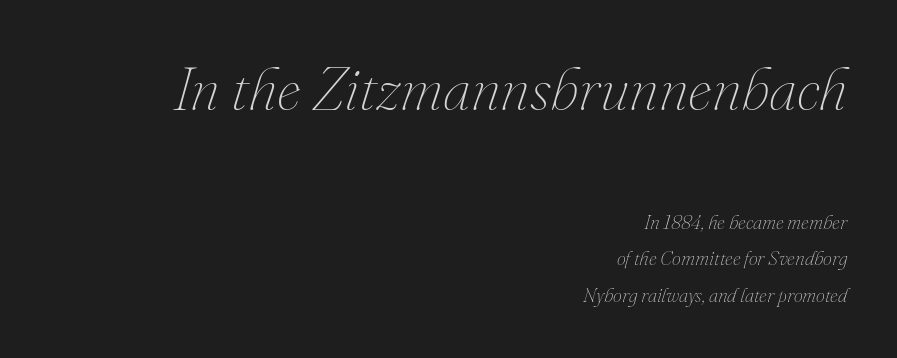
Q: Is the text bold? A: No.
Q: Is the text italic (slanted)? A: Yes, it leans right by about 16 degrees.
Q: Is the text underlined? A: No.
Q: How is the paragraph aligned? A: Right-aligned.
Q: Is the spacing between letters normal or unusually wide? A: Normal.
Q: Which block of text is set in a larger size, the first (top) or the second (bottom)? A: The first (top) one.
Q: Width (condensed, normal, or wide)? A: Normal.
Q: Stroke contrast? A: Medium.
Q: x-height? A: Small.
Q: Monospaced? A: No.
